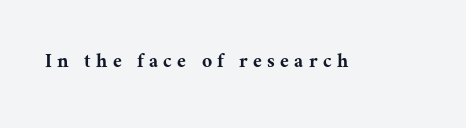
The image shows 22 px text type, upright; set unusually wide letter spacing (+0.26 em), not underlined.
